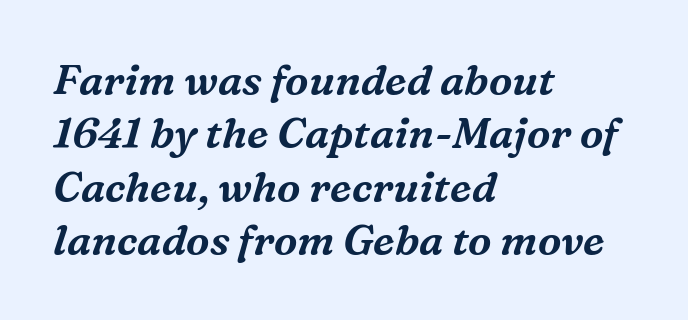
Q: Is the text italic (slanted)? A: Yes, it leans right by about 16 degrees.
Q: Is the typeface a serif or a sans-serif typeface? A: Serif.
Q: Is the text underlined? A: No.
Q: How is the paragraph aligned? A: Left-aligned.
Q: Is the spacing between letters normal or unusually wide? A: Normal.
Q: Is the spacing between lines tight, normal or loose? A: Normal.
Q: Width (condensed, normal, or wide)? A: Normal.
Q: Stroke contrast? A: Medium.
Q: x-height? A: Medium.
Q: Monospaced? A: No.
